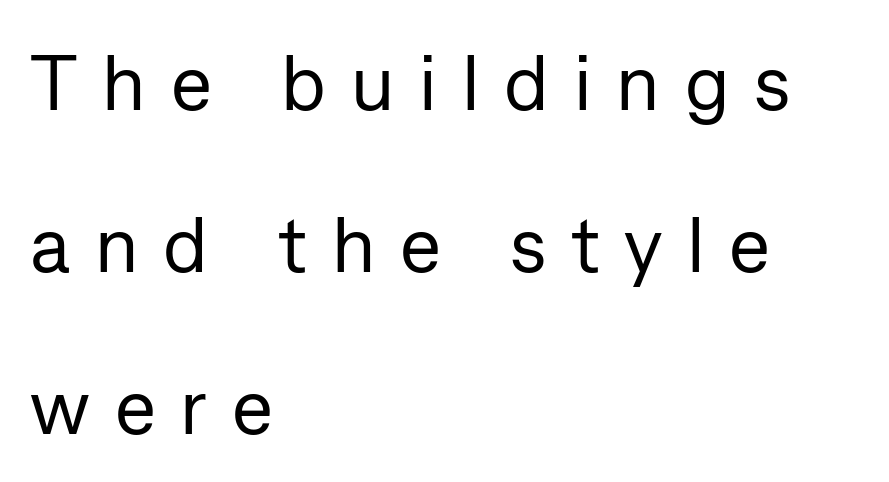
{"serif": "no", "italic": "no", "bold": "no", "weight": "regular", "width": "normal", "stroke_contrast": "low", "x_height": "medium", "monospaced": "no", "underline": "no", "align": "left", "line_spacing": "loose", "line_spacing_ratio": 2.08, "letter_spacing": "wide", "letter_spacing_em": 0.32, "glyph_px": 78}
